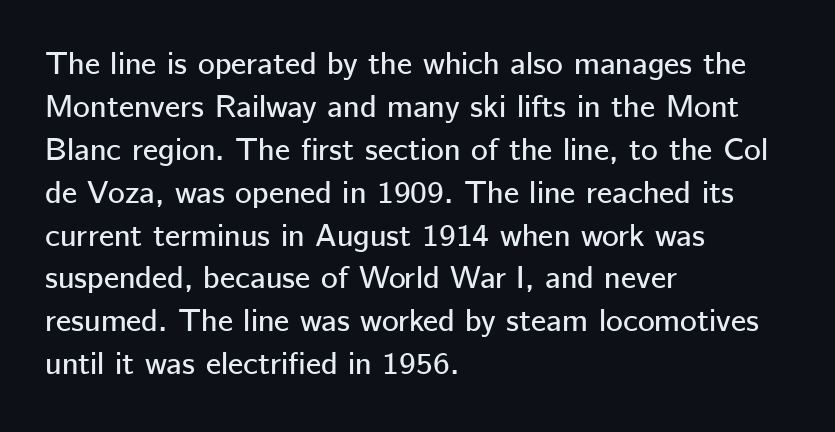
The letters stand straight up with perfectly vertical stems. Compared with typical paragraphs, the rows here are spaced about the same. Reading down the block, your eye returns to a fixed left position each line. Check where the strokes stop: nothing finishes them off — pure sans. Words appear dense and cohesive because spacing is normal.
